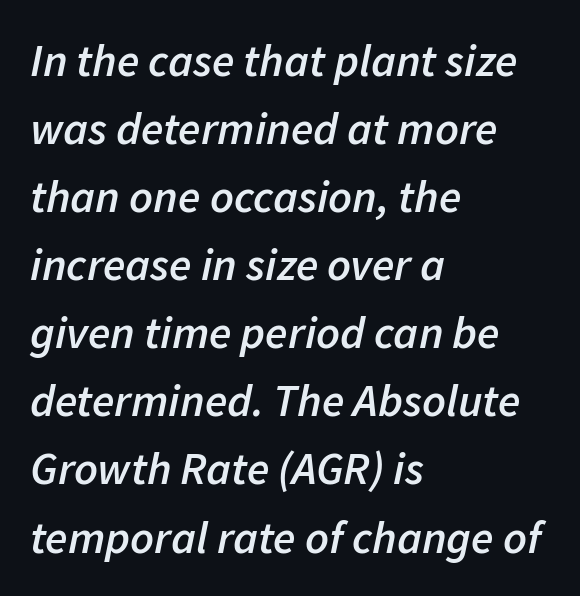
The image shows 46 px semibold type, italic (leaning right); set left-aligned, normal line spacing (1.48x), normal letter spacing, not underlined; low stroke contrast and a medium x-height.
